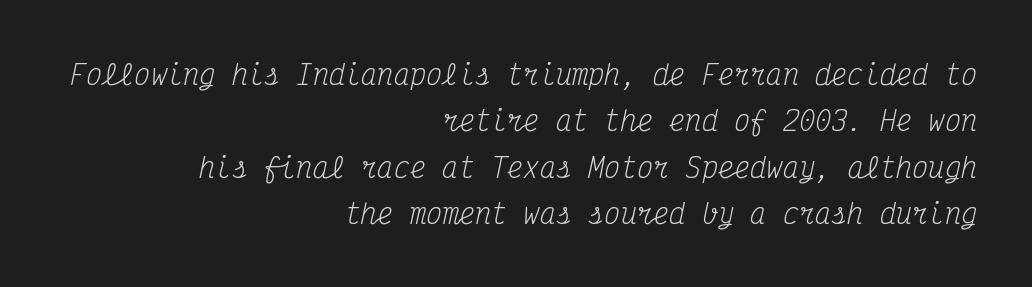
The image shows 27 px text type, italic (leaning right); set right-aligned, line spacing 1.72x, normal letter spacing, not underlined.
